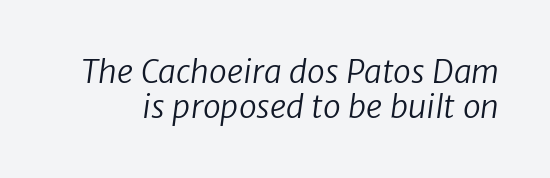
Very little white space separates one row of letters from the next. The rendering keeps characters at their native spacing. Think of a printed novel: that variable character pitch is what you see here. This sample uses a sans-serif face.
